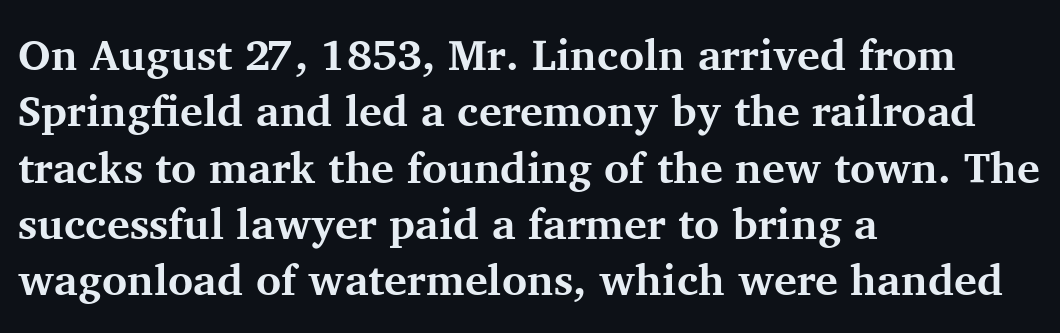
Q: Is the text bold? A: Yes.
Q: Is the text italic (slanted)? A: No, it is upright.
Q: Is the typeface a serif or a sans-serif typeface? A: Serif.
Q: Is the text underlined? A: No.
Q: How is the paragraph aligned? A: Left-aligned.
Q: Is the spacing between letters normal or unusually wide? A: Normal.
Q: Is the spacing between lines tight, normal or loose? A: Normal.
Q: Width (condensed, normal, or wide)? A: Normal.
Q: Stroke contrast? A: Medium.
Q: x-height? A: Medium.
Q: Monospaced? A: No.
